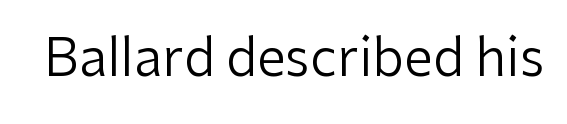
The image shows 52 px regular-weight sans-serif type, upright; set normal letter spacing, not underlined; low stroke contrast and a medium x-height.
